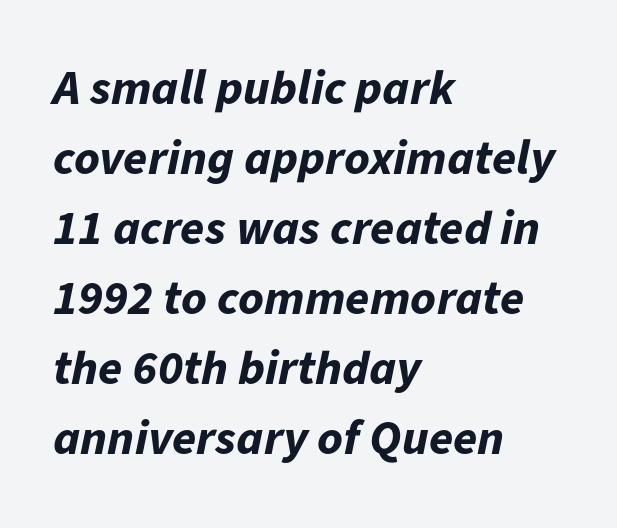
Q: Is the text bold? A: Yes.
Q: Is the text italic (slanted)? A: Yes, it leans right by about 11 degrees.
Q: Is the text underlined? A: No.
Q: How is the paragraph aligned? A: Left-aligned.
Q: Is the spacing between letters normal or unusually wide? A: Normal.
Q: Is the spacing between lines tight, normal or loose? A: Normal.
Q: Width (condensed, normal, or wide)? A: Normal.
Q: Stroke contrast? A: Low.
Q: x-height? A: Medium.
Q: Monospaced? A: No.
